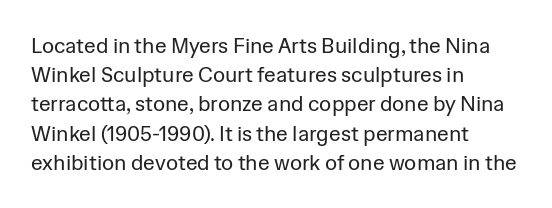
Q: Is the text bold? A: No.
Q: Is the text italic (slanted)? A: No, it is upright.
Q: Is the text underlined? A: No.
Q: How is the paragraph aligned? A: Left-aligned.
Q: Is the spacing between letters normal or unusually wide? A: Normal.
Q: Is the spacing between lines tight, normal or loose? A: Normal.
